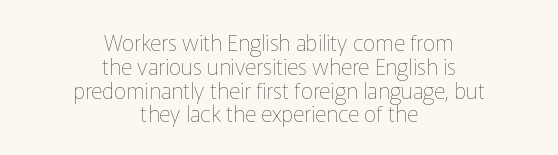
{"italic": "no", "bold": "no", "underline": "no", "align": "center", "line_spacing": "tight", "line_spacing_ratio": 1.08, "letter_spacing": "normal", "letter_spacing_em": 0.0, "glyph_px": 22}
